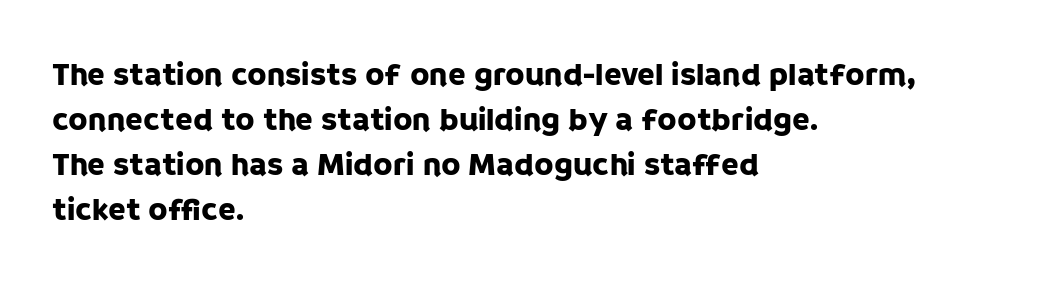
Q: Is the text italic (slanted)? A: No, it is upright.
Q: Is the typeface a serif or a sans-serif typeface? A: Sans-serif.
Q: Is the text underlined? A: No.
Q: How is the paragraph aligned? A: Left-aligned.
Q: Is the spacing between letters normal or unusually wide? A: Normal.
Q: Is the spacing between lines tight, normal or loose? A: Normal.
Q: Width (condensed, normal, or wide)? A: Normal.
Q: Stroke contrast? A: Low.
Q: x-height? A: Large.
Q: Monospaced? A: No.
